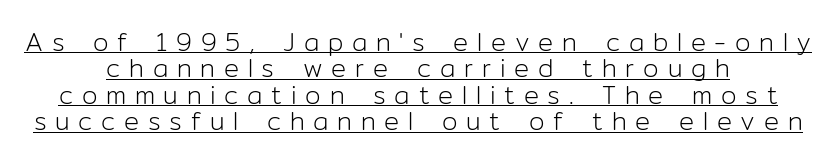
The image shows 25 px text type, upright; set centered, tight line spacing (1.06x), unusually wide letter spacing (+0.35 em), underlined.
